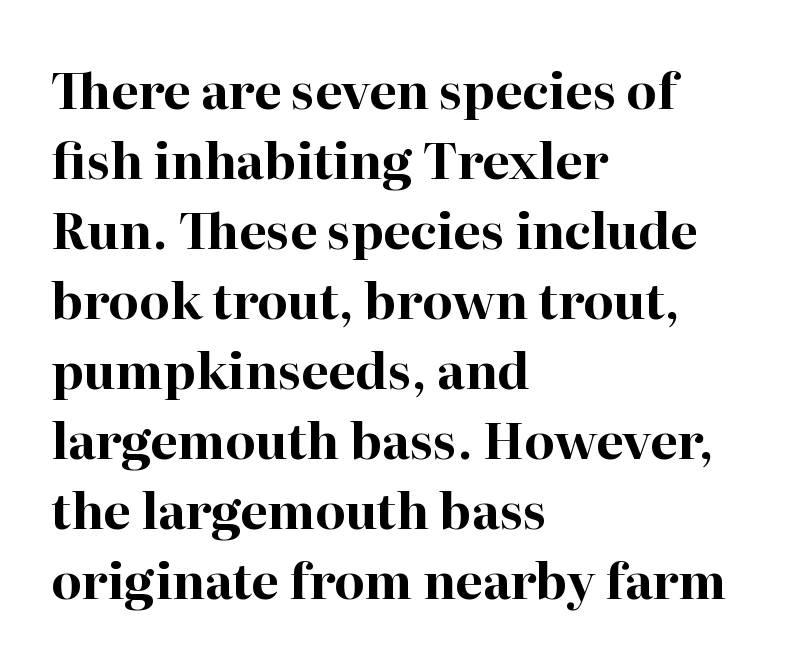
Q: Is the text bold? A: Yes.
Q: Is the text italic (slanted)? A: No, it is upright.
Q: Is the typeface a serif or a sans-serif typeface? A: Serif.
Q: Is the text underlined? A: No.
Q: How is the paragraph aligned? A: Left-aligned.
Q: Is the spacing between letters normal or unusually wide? A: Normal.
Q: Is the spacing between lines tight, normal or loose? A: Normal.
Q: Width (condensed, normal, or wide)? A: Normal.
Q: Stroke contrast? A: High.
Q: x-height? A: Medium.
Q: Monospaced? A: No.
